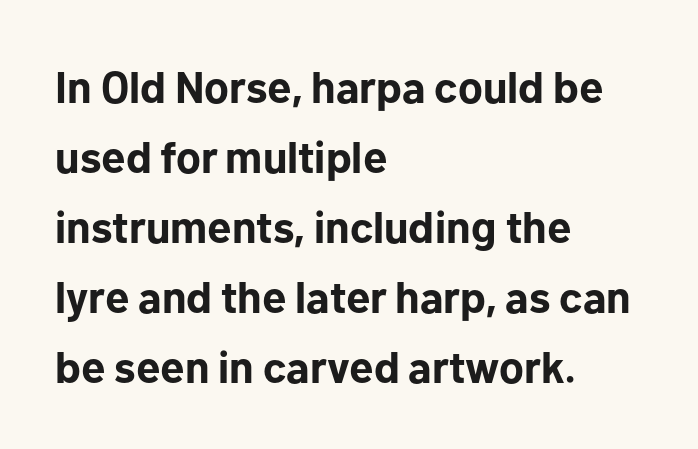
Q: Is the text bold? A: Yes.
Q: Is the text italic (slanted)? A: No, it is upright.
Q: Is the typeface a serif or a sans-serif typeface? A: Sans-serif.
Q: Is the text underlined? A: No.
Q: How is the paragraph aligned? A: Left-aligned.
Q: Is the spacing between letters normal or unusually wide? A: Normal.
Q: Is the spacing between lines tight, normal or loose? A: Normal.
Q: Width (condensed, normal, or wide)? A: Normal.
Q: Stroke contrast? A: Low.
Q: x-height? A: Medium.
Q: Monospaced? A: No.
